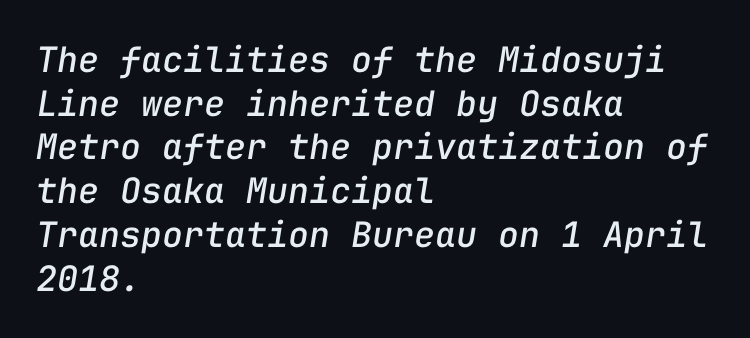
Underlining? Definitely not there. Tracking here is standard; glyphs follow each other at the usual distance. Posture: slanted. Think of a typewriter: that constant character pitch is what you see here. The compositor pushed each line to the left boundary. The rows are spaced the way most documents space them.
